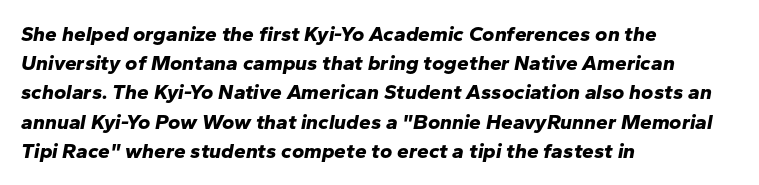
Evenly set lines give the paragraph a standard silhouette. Quick note: italic. The glyphs have the mass of a bold cut. The compositor pushed each line to the left boundary. A typesetter would call this zero additional tracking.
